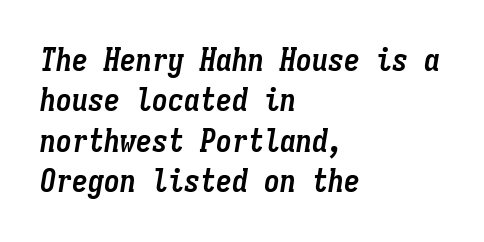
Q: Is the text bold? A: Yes.
Q: Is the text italic (slanted)? A: Yes, it leans right by about 9 degrees.
Q: Is the text underlined? A: No.
Q: How is the paragraph aligned? A: Left-aligned.
Q: Is the spacing between letters normal or unusually wide? A: Normal.
Q: Is the spacing between lines tight, normal or loose? A: Normal.
Q: Width (condensed, normal, or wide)? A: Condensed.
Q: Stroke contrast? A: Low.
Q: x-height? A: Medium.
Q: Monospaced? A: Yes.
